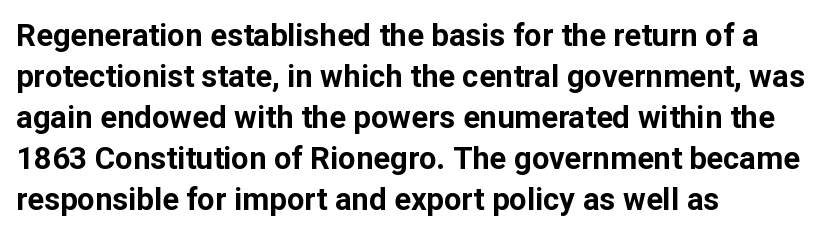
The type family on display is of the sans-serif kind. Plain, unruled lines of type. The rendering anchors every line to the left-hand side. The specimen reads as upright at a glance.
